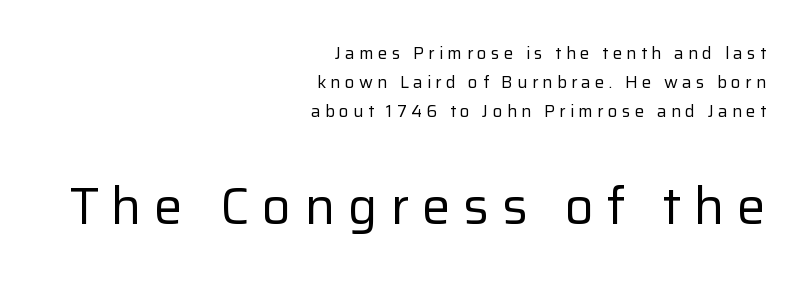
Q: Is the text bold? A: No.
Q: Is the text italic (slanted)? A: No, it is upright.
Q: Is the typeface a serif or a sans-serif typeface? A: Sans-serif.
Q: Is the text underlined? A: No.
Q: How is the paragraph aligned? A: Right-aligned.
Q: Is the spacing between letters normal or unusually wide? A: Unusually wide.
Q: Is the spacing between lines tight, normal or loose? A: Normal.
Q: Which block of text is set in a larger size, the first (top) or the second (bottom)? A: The second (bottom) one.
Q: Width (condensed, normal, or wide)? A: Normal.
Q: Stroke contrast? A: Low.
Q: x-height? A: Medium.
Q: Monospaced? A: No.
